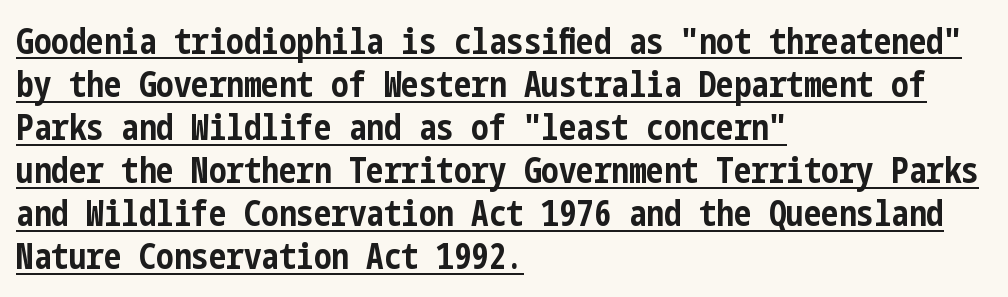
{"serif": "no", "italic": "no", "bold": "yes", "weight": "bold", "width": "condensed", "stroke_contrast": "low", "x_height": "medium", "underline": "yes", "align": "left", "line_spacing_ratio": 1.23, "letter_spacing": "normal", "letter_spacing_em": 0.0, "glyph_px": 35}
